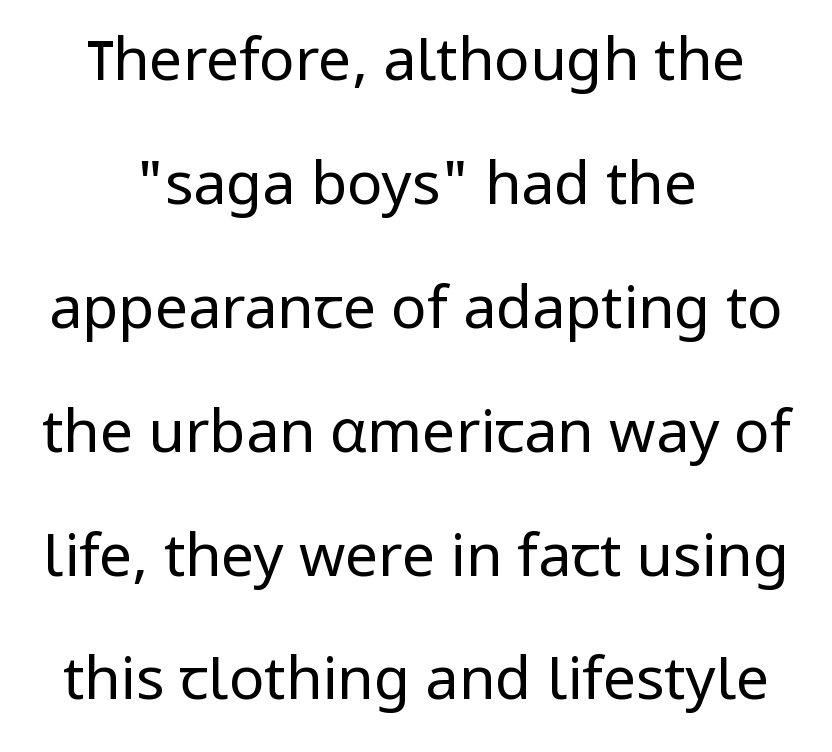
Q: Is the text bold? A: No.
Q: Is the text italic (slanted)? A: No, it is upright.
Q: Is the typeface a serif or a sans-serif typeface? A: Sans-serif.
Q: Is the text underlined? A: No.
Q: How is the paragraph aligned? A: Centered.
Q: Is the spacing between letters normal or unusually wide? A: Normal.
Q: Is the spacing between lines tight, normal or loose? A: Loose.
Q: Width (condensed, normal, or wide)? A: Normal.
Q: Stroke contrast? A: Low.
Q: x-height? A: Medium.
Q: Monospaced? A: No.
